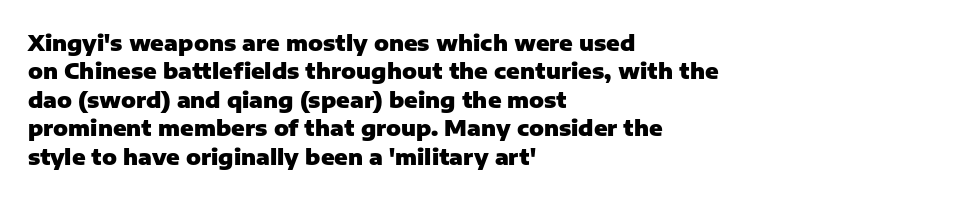
This is the regular roman posture of the typeface. The lines in this sample share a left origin and differ only in where they stop. Standard letterfit; no display-style spreading of the glyphs. Heavy-handed strokes throughout: this text is bold. The space directly below the letters is spotless.
